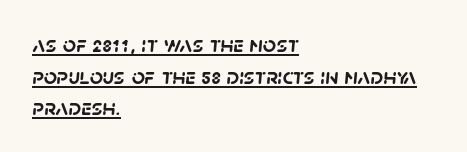
The compositor pushed each line to the left boundary. Students, observe the line beneath the letters — that is underlining. Set as a true bold cut, around the 700 mark. Characters follow at the spacing the type designer built in.
